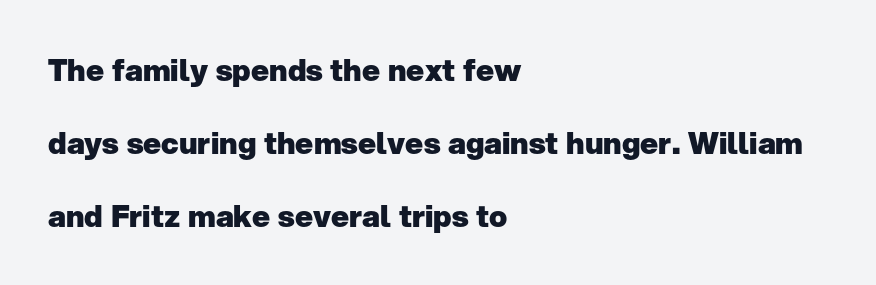
The image shows 30 px heavy sans-serif type, upright; set left-aligned, loose line spacing (2.43x), normal letter spacing, not underlined; low stroke contrast and a medium x-height.
